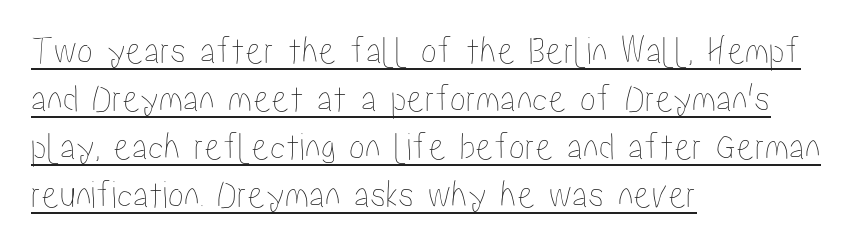
These lines are rendered in a variable-pitch font. Between one letter and the next there's only the usual sliver of space. Descenders here cross a horizontal rule under the line. The lines in this sample share a left origin and differ only in where they stop.
